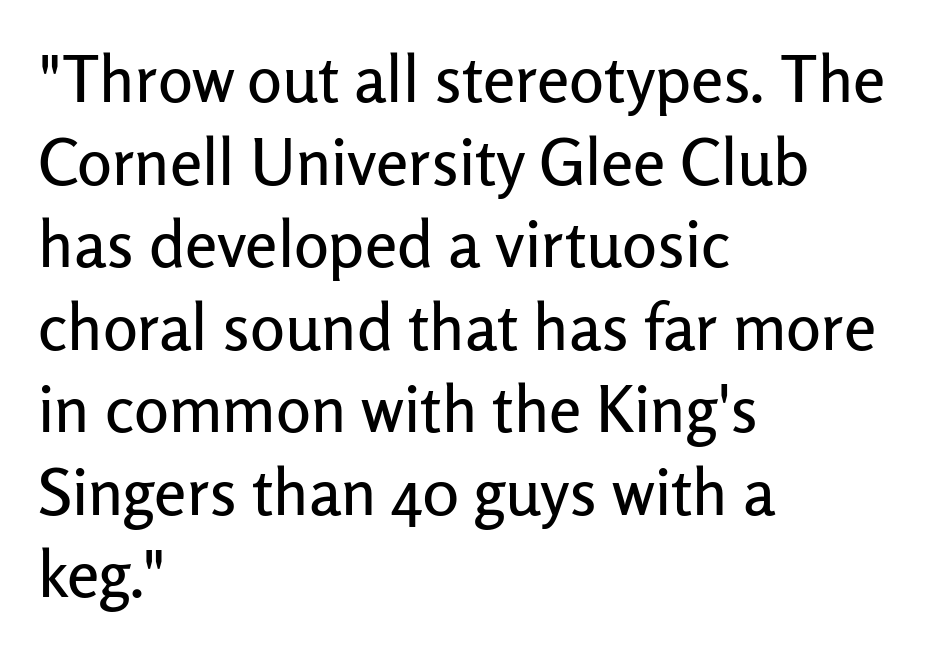
{"serif": "no", "italic": "no", "width": "normal", "stroke_contrast": "low", "x_height": "medium", "monospaced": "no", "underline": "no", "align": "left", "line_spacing": "normal", "line_spacing_ratio": 1.27, "letter_spacing": "normal", "letter_spacing_em": 0.0, "glyph_px": 65}
